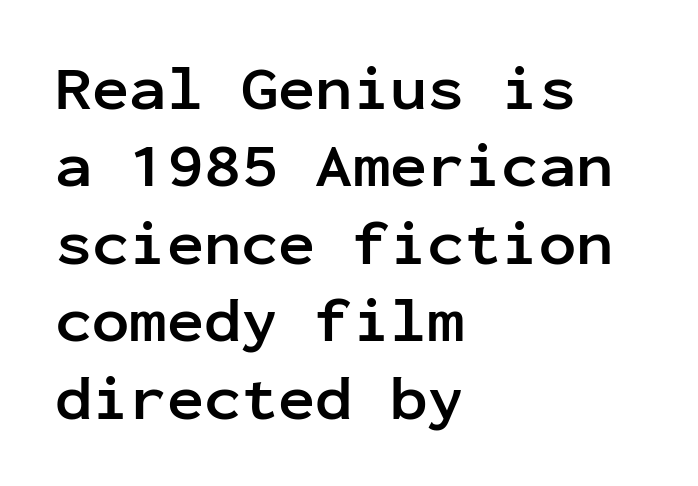
Q: Is the text bold? A: Yes.
Q: Is the text italic (slanted)? A: No, it is upright.
Q: Is the typeface a serif or a sans-serif typeface? A: Sans-serif.
Q: Is the text underlined? A: No.
Q: How is the paragraph aligned? A: Left-aligned.
Q: Is the spacing between letters normal or unusually wide? A: Normal.
Q: Is the spacing between lines tight, normal or loose? A: Normal.
Q: Width (condensed, normal, or wide)? A: Normal.
Q: Stroke contrast? A: Low.
Q: x-height? A: Medium.
Q: Monospaced? A: Yes.
